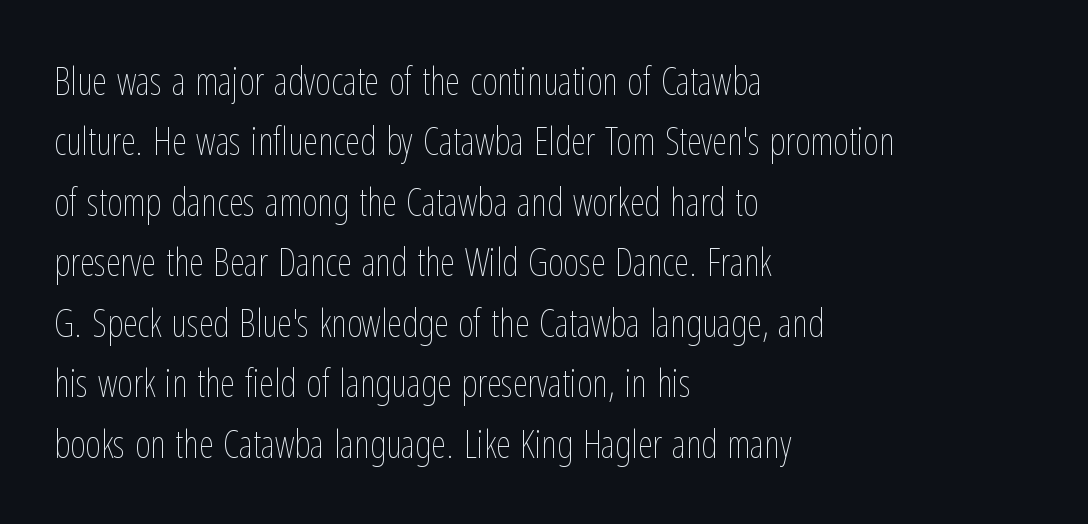
Proportional: the letters do not fall into vertical columns. Does the copy run flush right? No — it runs flush left. Italic: no, the glyphs are upright roman. Between one letter and the next there's only the usual sliver of space.
